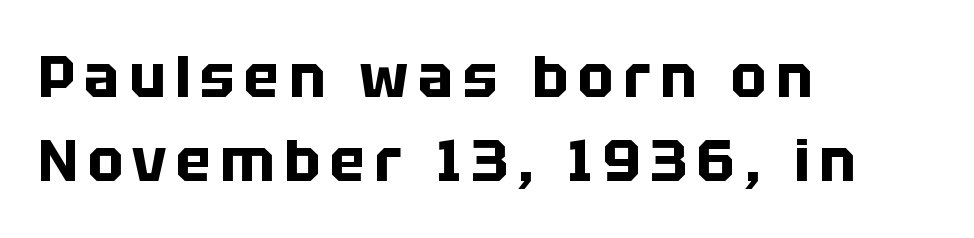
Q: Is the text bold? A: Yes.
Q: Is the text italic (slanted)? A: No, it is upright.
Q: Is the typeface a serif or a sans-serif typeface? A: Sans-serif.
Q: Is the text underlined? A: No.
Q: How is the paragraph aligned? A: Left-aligned.
Q: Is the spacing between lines tight, normal or loose? A: Normal.
Q: Width (condensed, normal, or wide)? A: Normal.
Q: Stroke contrast? A: Low.
Q: x-height? A: Large.
Q: Monospaced? A: No.
